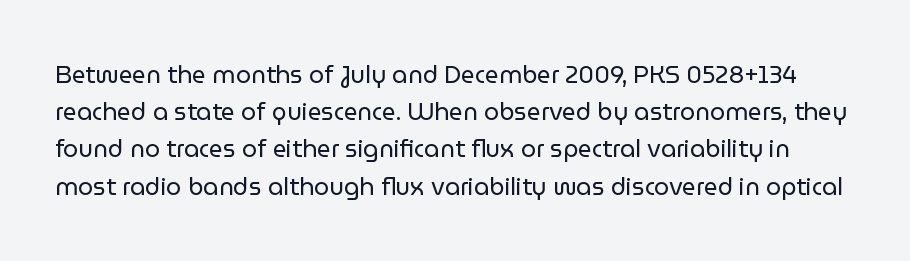
{"italic": "no", "bold": "no", "underline": "no", "line_spacing": "normal", "line_spacing_ratio": 1.55, "letter_spacing": "normal", "letter_spacing_em": 0.0, "glyph_px": 24}
